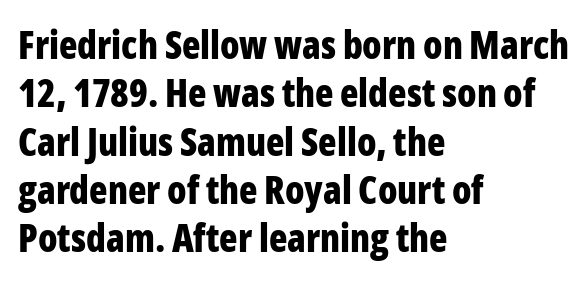
{"serif": "no", "italic": "no", "bold": "yes", "weight": "bold", "width": "condensed", "stroke_contrast": "low", "x_height": "medium", "monospaced": "no", "underline": "no", "align": "left", "line_spacing": "normal", "line_spacing_ratio": 1.27, "letter_spacing": "normal", "letter_spacing_em": 0.0, "glyph_px": 38}
